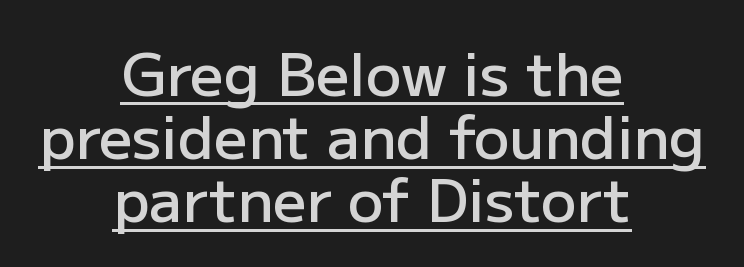
The image shows 59 px semibold sans-serif type, upright; set centered, tight line spacing (1.07x), normal letter spacing, underlined; low stroke contrast and a medium x-height.
